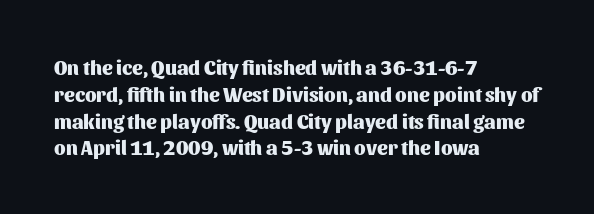
It's the straight-up-and-down kind of type. The letters sit at their default tracking, neither squeezed nor spread. Line starts are locked; line ends wander. This is heavy type, rendered in bold. Baseline-to-baseline distance is the conventional proportion of letter height.
